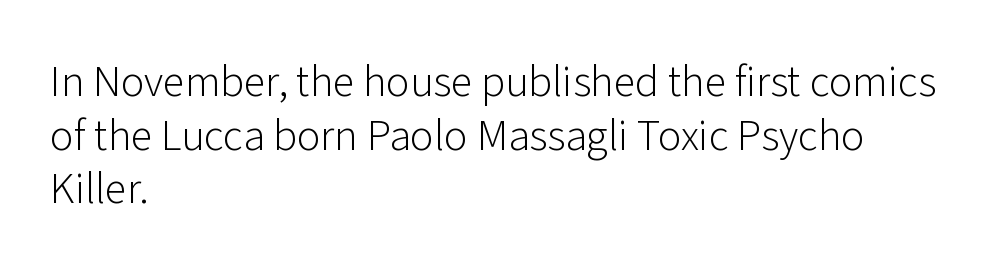
{"serif": "no", "italic": "no", "bold": "no", "weight": "light", "width": "normal", "stroke_contrast": "low", "x_height": "medium", "monospaced": "no", "underline": "no", "align": "left", "line_spacing_ratio": 1.22, "letter_spacing": "normal", "letter_spacing_em": 0.0, "glyph_px": 44}
